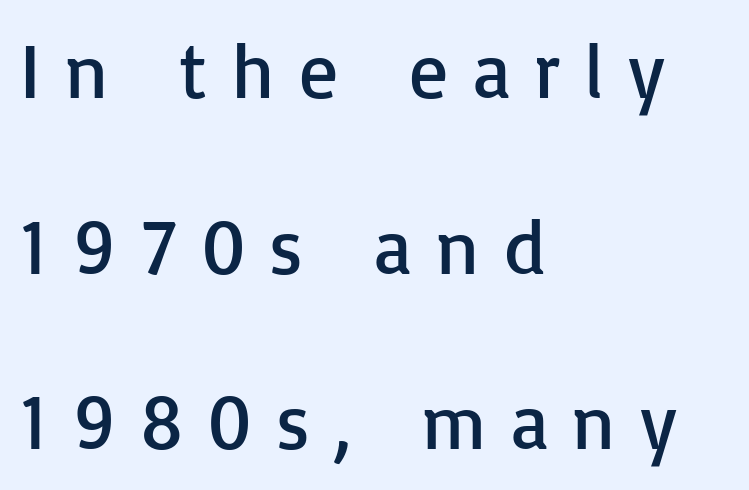
{"serif": "no", "italic": "no", "bold": "no", "weight": "regular", "width": "normal", "stroke_contrast": "low", "x_height": "medium", "monospaced": "no", "underline": "no", "align": "left", "line_spacing": "loose", "line_spacing_ratio": 2.28, "letter_spacing": "wide", "letter_spacing_em": 0.32, "glyph_px": 77}
